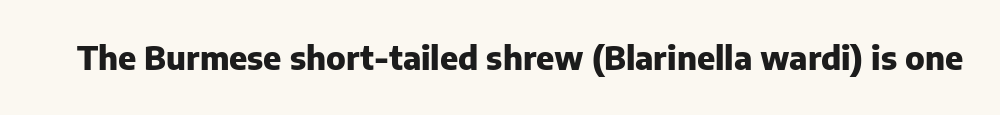
Every character sits straight up, as roman type does. Compared with typical body copy, the letter spacing here is the same. Lines of text with bare space underneath. What kind of face is this? One without serifs — a sans. Note the varied advance widths — an 'i' is clearly narrower than an 'm'.
